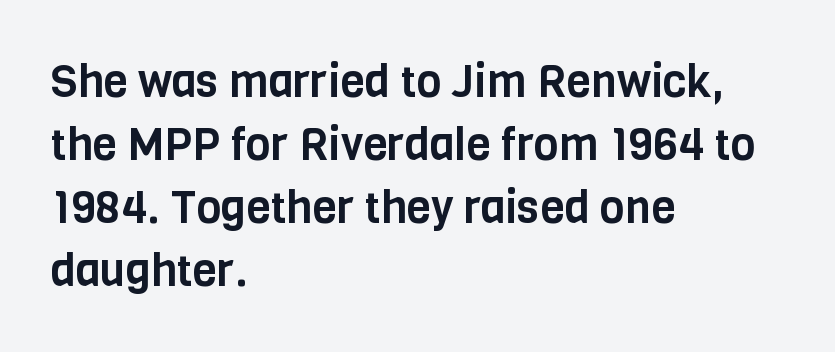
The image shows 45 px condensed sans-serif type, upright; set left-aligned, normal line spacing (1.4x), normal letter spacing, not underlined; low stroke contrast and a large x-height.
